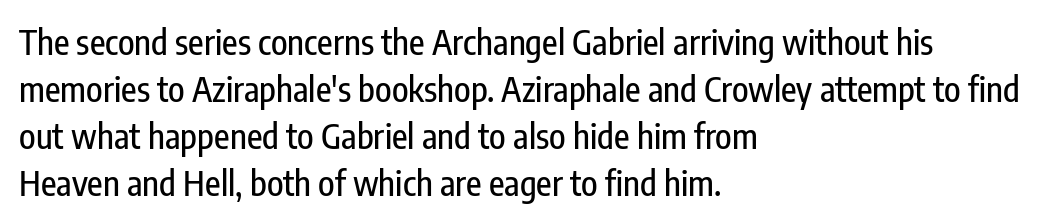
The letters advance in unequal steps, a hallmark of proportional type. It's the straight-up-and-down kind of type. Students, note that the glyphs here touch the page at normal intervals. No word sits above an underline. Line spacing here is normal. Classification — sans serif.
